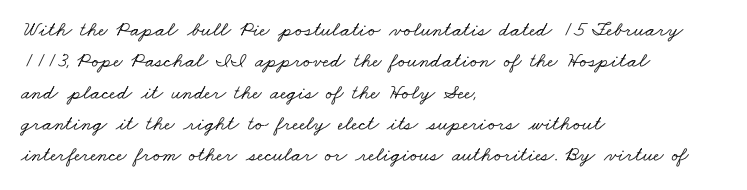
Q: Is the text underlined? A: No.
Q: How is the paragraph aligned? A: Left-aligned.
Q: Is the spacing between letters normal or unusually wide? A: Normal.
Q: Is the spacing between lines tight, normal or loose? A: Normal.
